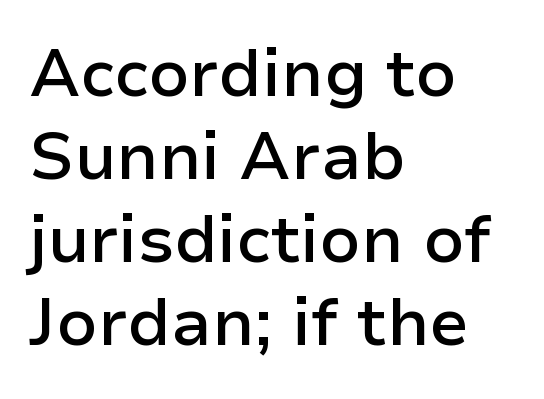
The image shows 66 px semibold sans-serif type, upright; set left-aligned, normal line spacing (1.26x), normal letter spacing, not underlined; low stroke contrast and a medium x-height.
